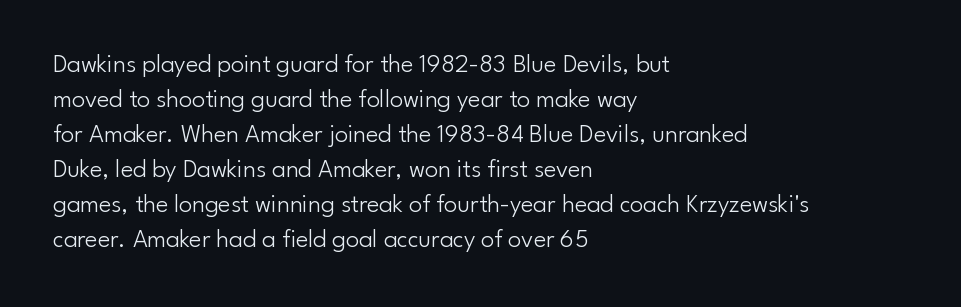
Q: Is the text bold? A: No.
Q: Is the text italic (slanted)? A: No, it is upright.
Q: Is the text underlined? A: No.
Q: How is the paragraph aligned? A: Left-aligned.
Q: Is the spacing between letters normal or unusually wide? A: Normal.
Q: Is the spacing between lines tight, normal or loose? A: Normal.
